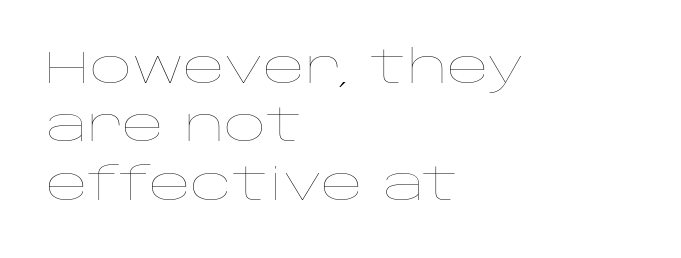
The letters advance in unequal steps, a hallmark of proportional type. Successive baselines arrive at the customary interval. This is not heavy type; no bold has been used. Descenders are the only things crossing below the line. What stands out about the letter spacing? Nothing — it is the standard amount. Where is the straight margin? On the left.
